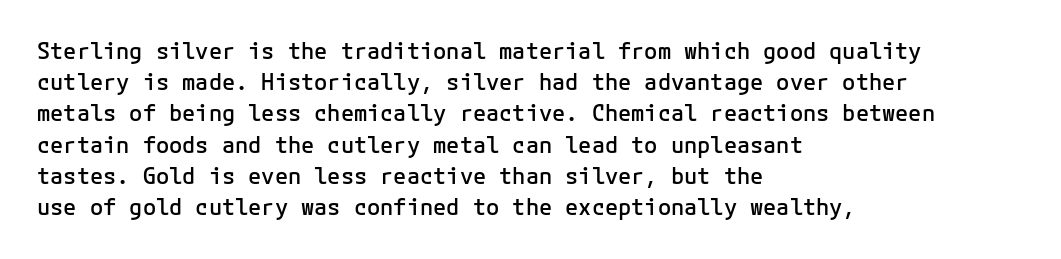
The image shows 22 px text type, upright; set left-aligned, normal line spacing (1.42x), normal letter spacing, not underlined.
